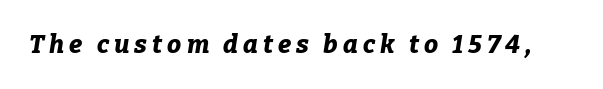
The image shows 25 px bold type, italic (leaning right); set unusually wide letter spacing (+0.2 em), not underlined.
